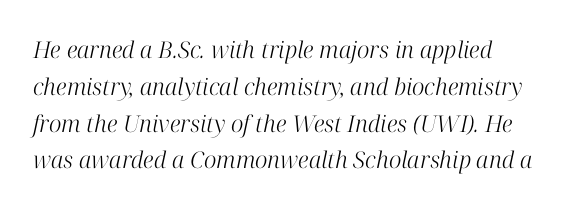
Is the type slanted? Yes — the strokes lean at a clear angle. The letters sit at their default tracking, neither squeezed nor spread. The area under the type is left untouched. The setting favours the left margin, as ordinary paragraphs usually do.
